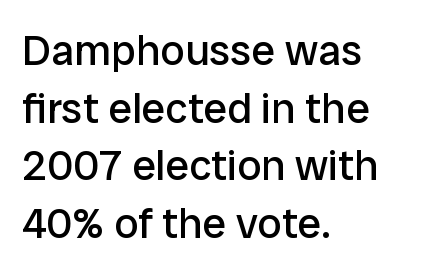
Q: Is the text bold? A: No.
Q: Is the text italic (slanted)? A: No, it is upright.
Q: Is the typeface a serif or a sans-serif typeface? A: Sans-serif.
Q: Is the text underlined? A: No.
Q: How is the paragraph aligned? A: Left-aligned.
Q: Is the spacing between letters normal or unusually wide? A: Normal.
Q: Is the spacing between lines tight, normal or loose? A: Normal.
Q: Width (condensed, normal, or wide)? A: Normal.
Q: Stroke contrast? A: Low.
Q: x-height? A: Medium.
Q: Monospaced? A: No.
